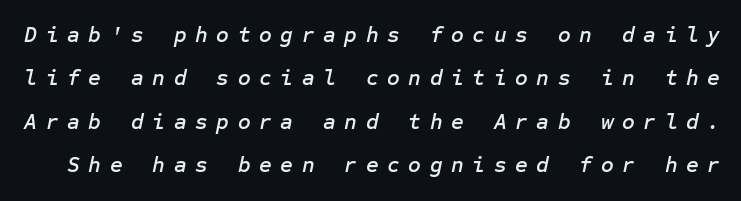
These lines were composed using italics. Just letters on the line, the space beneath them empty. These lines stand farther apart than default settings would place them. The rendering inserts visible extra space after every character.
